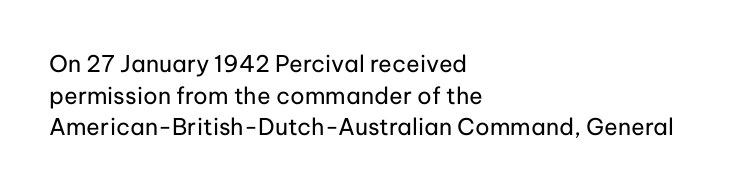
Q: Is the text bold? A: No.
Q: Is the text italic (slanted)? A: No, it is upright.
Q: Is the text underlined? A: No.
Q: How is the paragraph aligned? A: Left-aligned.
Q: Is the spacing between letters normal or unusually wide? A: Normal.
Q: Is the spacing between lines tight, normal or loose? A: Normal.
